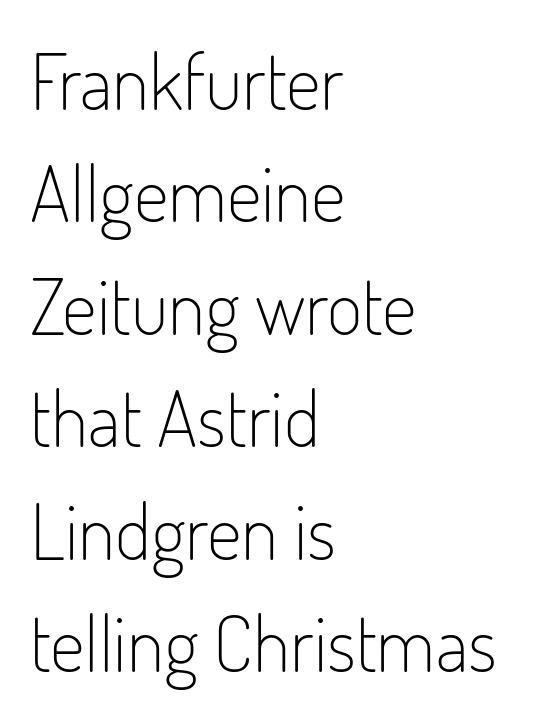
{"serif": "no", "italic": "no", "bold": "no", "weight": "light", "width": "condensed", "stroke_contrast": "low", "x_height": "small", "monospaced": "no", "underline": "no", "align": "left", "line_spacing": "normal", "line_spacing_ratio": 1.46, "letter_spacing": "normal", "letter_spacing_em": 0.0, "glyph_px": 77}
